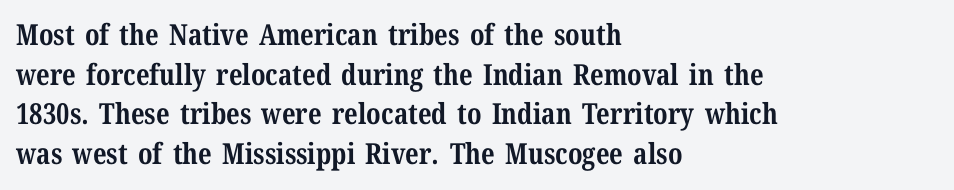
Q: Is the text bold? A: Yes.
Q: Is the text italic (slanted)? A: No, it is upright.
Q: Is the typeface a serif or a sans-serif typeface? A: Serif.
Q: Is the text underlined? A: No.
Q: How is the paragraph aligned? A: Left-aligned.
Q: Is the spacing between letters normal or unusually wide? A: Normal.
Q: Is the spacing between lines tight, normal or loose? A: Normal.
Q: Width (condensed, normal, or wide)? A: Normal.
Q: Stroke contrast? A: Medium.
Q: x-height? A: Medium.
Q: Monospaced? A: No.
